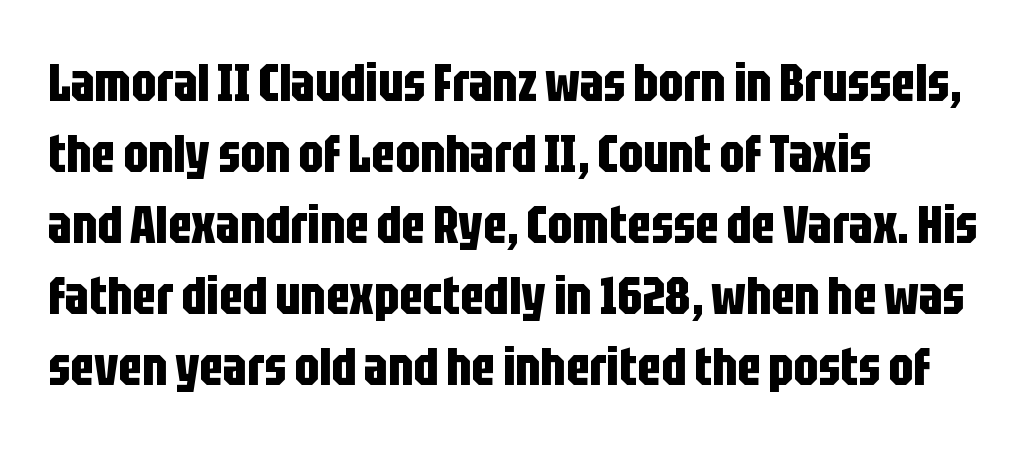
{"serif": "no", "italic": "no", "bold": "yes", "weight": "bold", "width": "condensed", "stroke_contrast": "low", "x_height": "large", "monospaced": "no", "underline": "no", "align": "left", "line_spacing": "normal", "line_spacing_ratio": 1.34, "letter_spacing": "normal", "letter_spacing_em": 0.0, "glyph_px": 53}
